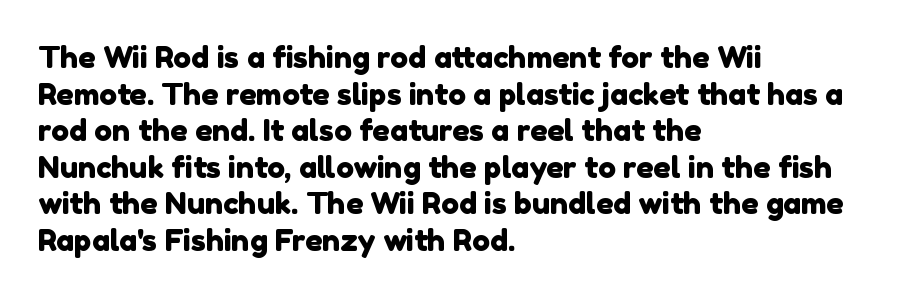
{"serif": "no", "width": "normal", "x_height": "medium", "monospaced": "no", "underline": "no", "align": "left", "line_spacing_ratio": 1.22, "letter_spacing": "normal", "letter_spacing_em": 0.0, "glyph_px": 30}
